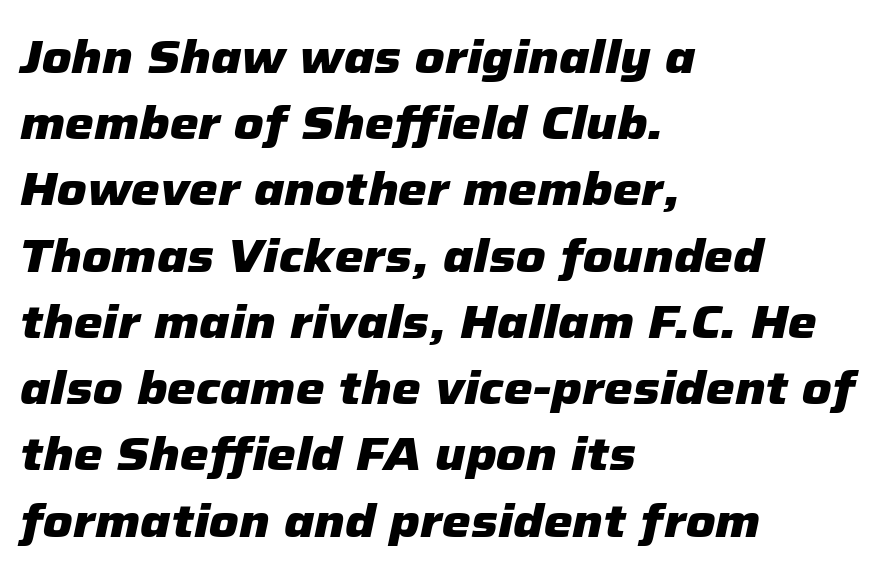
Q: Is the text bold? A: Yes.
Q: Is the text italic (slanted)? A: Yes, it leans right by about 12 degrees.
Q: Is the text underlined? A: No.
Q: How is the paragraph aligned? A: Left-aligned.
Q: Is the spacing between letters normal or unusually wide? A: Normal.
Q: Is the spacing between lines tight, normal or loose? A: Normal.
Q: Width (condensed, normal, or wide)? A: Normal.
Q: Stroke contrast? A: Low.
Q: x-height? A: Medium.
Q: Monospaced? A: No.
